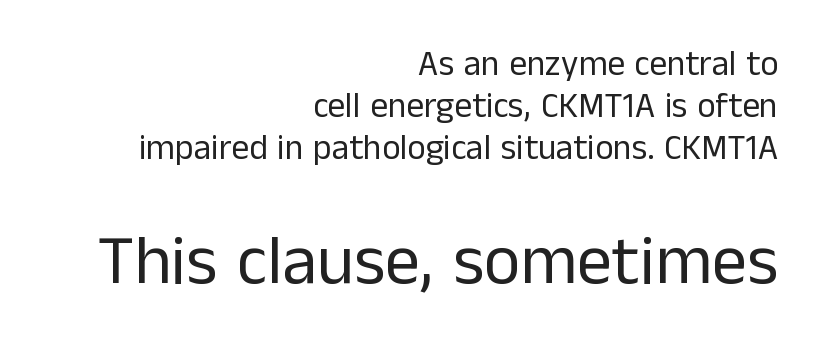
Q: Is the text bold? A: No.
Q: Is the text italic (slanted)? A: No, it is upright.
Q: Is the typeface a serif or a sans-serif typeface? A: Sans-serif.
Q: Is the text underlined? A: No.
Q: How is the paragraph aligned? A: Right-aligned.
Q: Is the spacing between letters normal or unusually wide? A: Normal.
Q: Which block of text is set in a larger size, the first (top) or the second (bottom)? A: The second (bottom) one.
Q: Width (condensed, normal, or wide)? A: Normal.
Q: Stroke contrast? A: Low.
Q: x-height? A: Medium.
Q: Monospaced? A: No.
